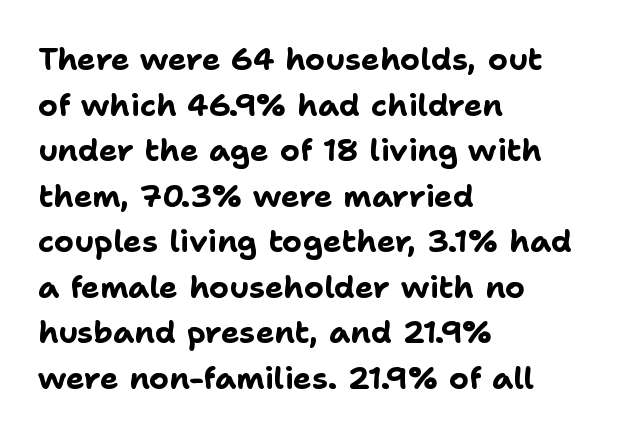
Q: Is the text bold? A: Yes.
Q: Is the text italic (slanted)? A: No, it is upright.
Q: Is the typeface a serif or a sans-serif typeface? A: Sans-serif.
Q: Is the text underlined? A: No.
Q: How is the paragraph aligned? A: Left-aligned.
Q: Is the spacing between letters normal or unusually wide? A: Normal.
Q: Is the spacing between lines tight, normal or loose? A: Normal.
Q: Width (condensed, normal, or wide)? A: Normal.
Q: Stroke contrast? A: Low.
Q: x-height? A: Medium.
Q: Monospaced? A: No.
